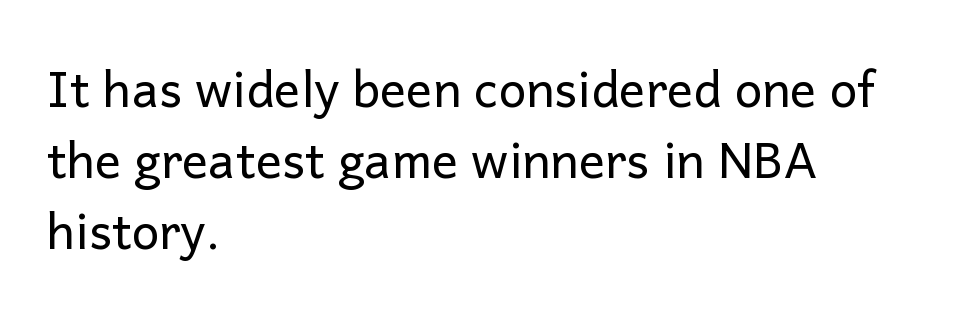
The image shows 49 px regular-weight sans-serif type, upright; set left-aligned, normal line spacing (1.45x), normal letter spacing, not underlined; low stroke contrast and a medium x-height.
